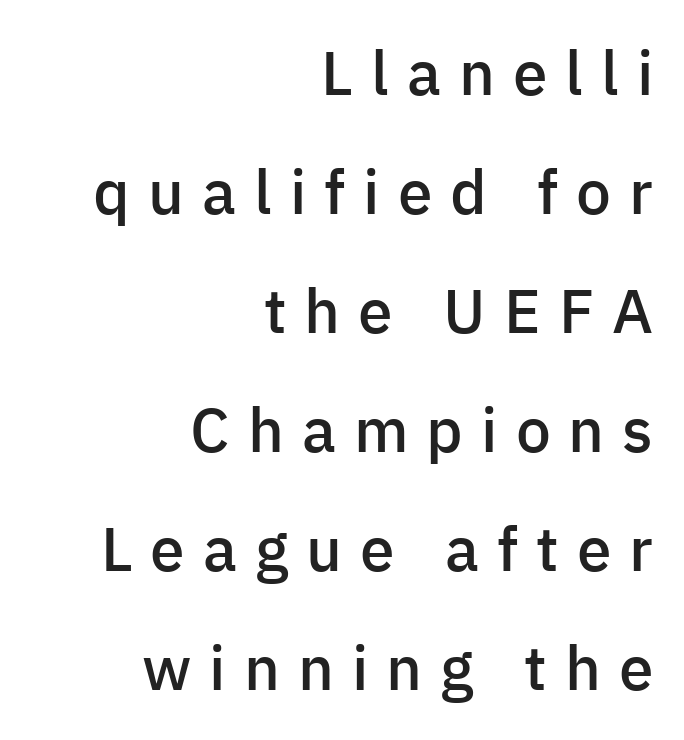
A flush-right, rag-left setting is used for this passage. Caption: semibold face, moderately heavy strokes. You could only call the tracking loose — the letters float apart. The specimen omits any rule beneath the text block's lines.
